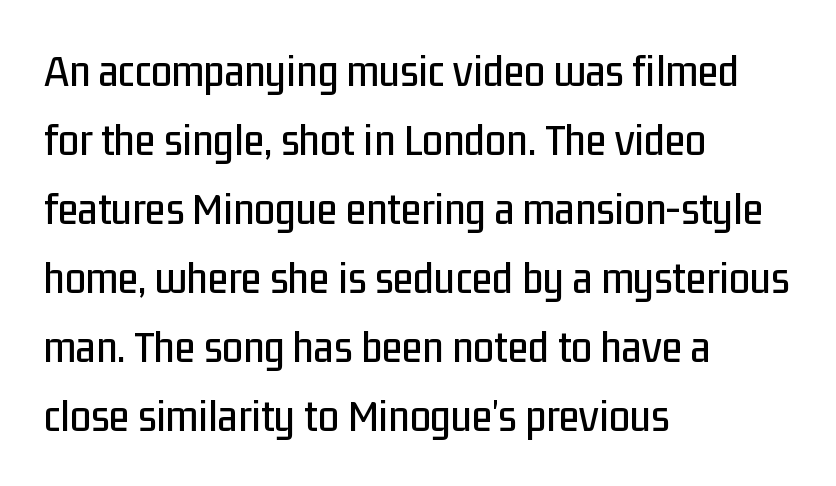
The image shows 47 px condensed sans-serif type, upright; set left-aligned, normal line spacing (1.47x), normal letter spacing, not underlined; low stroke contrast and a medium x-height.
